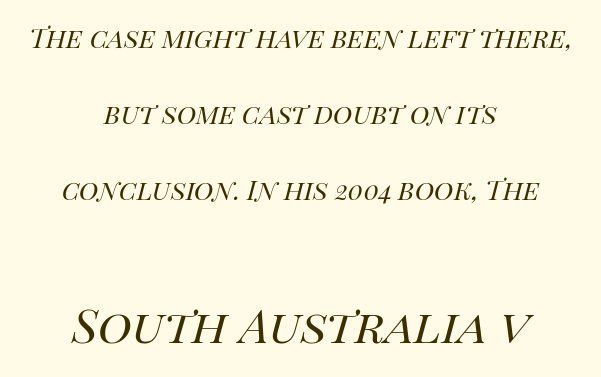
Q: Is the text bold? A: No.
Q: Is the text italic (slanted)? A: Yes, it leans right by about 14 degrees.
Q: Is the text underlined? A: No.
Q: How is the paragraph aligned? A: Centered.
Q: Is the spacing between letters normal or unusually wide? A: Normal.
Q: Is the spacing between lines tight, normal or loose? A: Loose.
Q: Which block of text is set in a larger size, the first (top) or the second (bottom)? A: The second (bottom) one.
Q: Width (condensed, normal, or wide)? A: Normal.
Q: Stroke contrast? A: High.
Q: x-height? A: Large.
Q: Monospaced? A: No.
